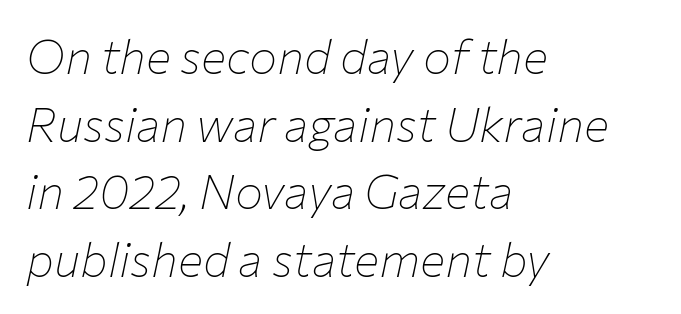
{"italic": "yes", "lean": "right", "slant_degrees": 12, "bold": "no", "weight": "thin", "width": "normal", "stroke_contrast": "low", "x_height": "medium", "monospaced": "no", "underline": "no", "align": "left", "line_spacing": "normal", "line_spacing_ratio": 1.44, "letter_spacing": "normal", "letter_spacing_em": 0.0, "glyph_px": 47}
